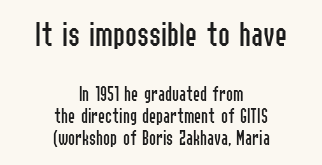
The image shows 36 px regular-weight, condensed sans-serif type, upright; set centered, tight line spacing (1.05x), normal letter spacing, not underlined; the first (top) block is 1.71x larger; low stroke contrast and a medium x-height.
